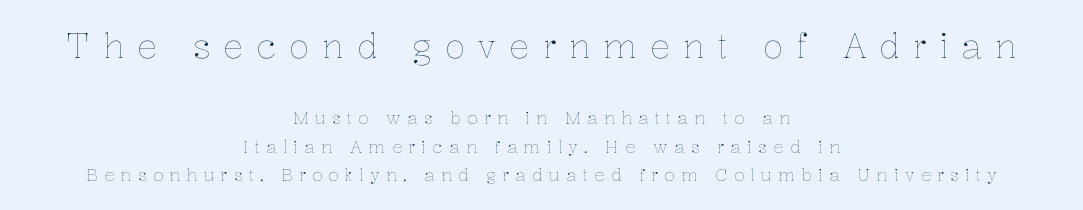
Every stem runs plumb, perpendicular to the baseline. The strokes carry an ordinary text weight at most. The rendering positions every line midway between the sides. Character widths vary here, with narrow letters taking less room than wide ones. Caption: upper text group enlarged, lower text group reduced.
